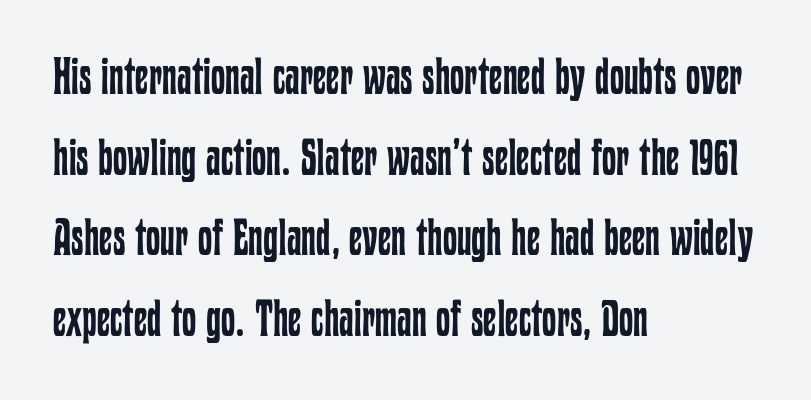
{"italic": "no", "bold": "no", "weight": "regular", "width": "condensed", "stroke_contrast": "low", "x_height": "medium", "monospaced": "no", "underline": "no", "align": "left", "line_spacing": "normal", "line_spacing_ratio": 1.58, "letter_spacing": "normal", "letter_spacing_em": 0.0, "glyph_px": 51}
